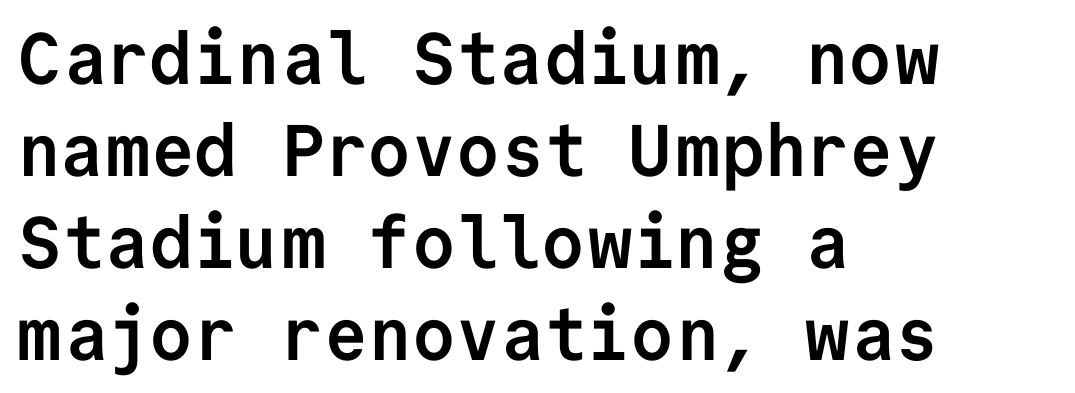
Nothing sits at the stroke ends, so this counts as sans-serif. Heavy-handed strokes throughout: this text is bold. Each letter, wide or thin by design, is forced into the same width here. Short and long lines alike share a common starting point at left. Students, observe: this is what conventionally led text looks like. The axis of the letterforms is exactly vertical.
